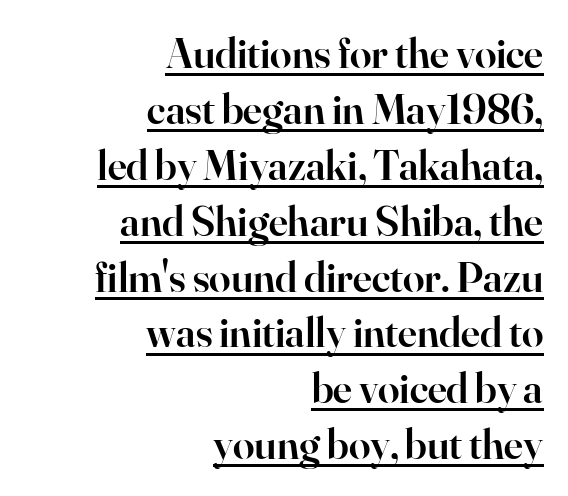
Q: Is the text bold? A: Semi-bold.
Q: Is the text italic (slanted)? A: No, it is upright.
Q: Is the typeface a serif or a sans-serif typeface? A: Serif.
Q: Is the text underlined? A: Yes.
Q: How is the paragraph aligned? A: Right-aligned.
Q: Is the spacing between letters normal or unusually wide? A: Normal.
Q: Is the spacing between lines tight, normal or loose? A: Normal.
Q: Width (condensed, normal, or wide)? A: Normal.
Q: Stroke contrast? A: High.
Q: x-height? A: Small.
Q: Monospaced? A: No.
